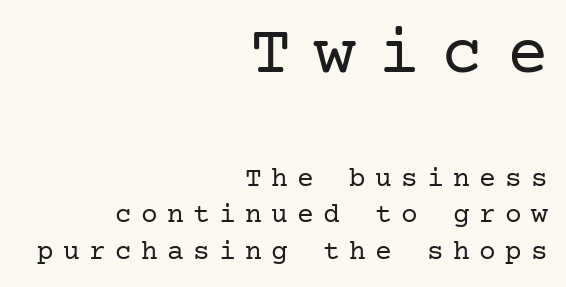
The image shows 69 px regular-weight serif type, upright; set right-aligned, normal line spacing (1.31x), unusually wide letter spacing (+0.33 em), not underlined; the first (top) block is 2.46x larger; low stroke contrast and a medium x-height.
